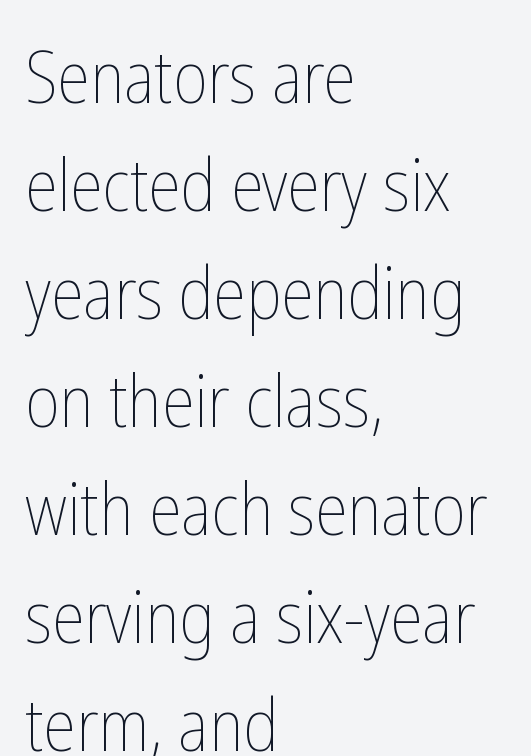
A normal amount of white space separates one row of letters from the next. Here the designer chose a conventional face with non-uniform glyph widths. No word sits above an underline. Is there any slant? The stems are plumb. Tracking here is standard; glyphs follow each other at the usual distance. The rendering anchors every line to the left-hand side.
